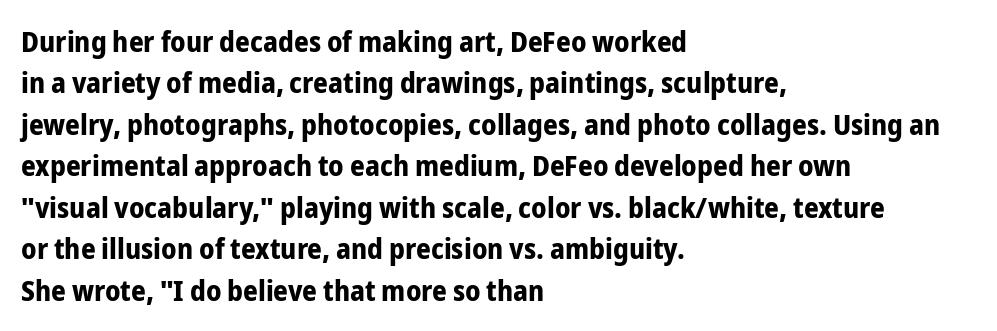
{"serif": "no", "italic": "no", "bold": "yes", "weight": "bold", "width": "condensed", "stroke_contrast": "low", "x_height": "medium", "monospaced": "no", "underline": "no", "align": "left", "line_spacing": "normal", "line_spacing_ratio": 1.43, "letter_spacing": "normal", "letter_spacing_em": 0.0, "glyph_px": 29}
